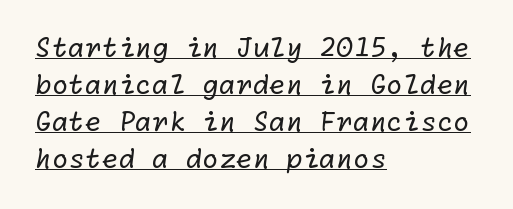
{"bold": "no", "underline": "yes", "align": "left", "line_spacing": "normal", "line_spacing_ratio": 1.37, "letter_spacing": "normal", "letter_spacing_em": 0.0, "glyph_px": 27}
